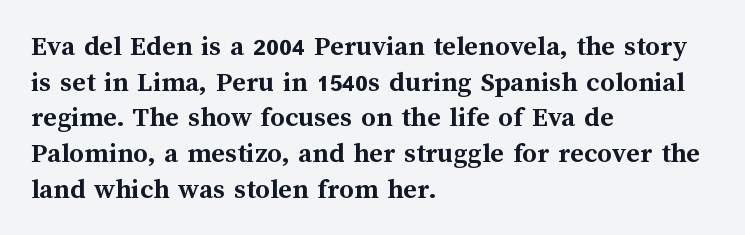
{"italic": "no", "bold": "yes", "weight": "semibold", "width": "normal", "stroke_contrast": "medium", "x_height": "medium", "monospaced": "no", "underline": "no", "align": "left", "line_spacing_ratio": 1.23, "letter_spacing": "normal", "letter_spacing_em": 0.0, "glyph_px": 29}
